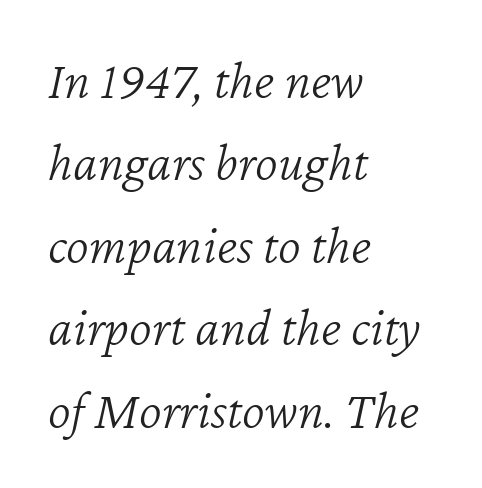
The image shows 55 px light type, italic (leaning right); set left-aligned, normal line spacing (1.5x), normal letter spacing, not underlined; low stroke contrast and a medium x-height.
